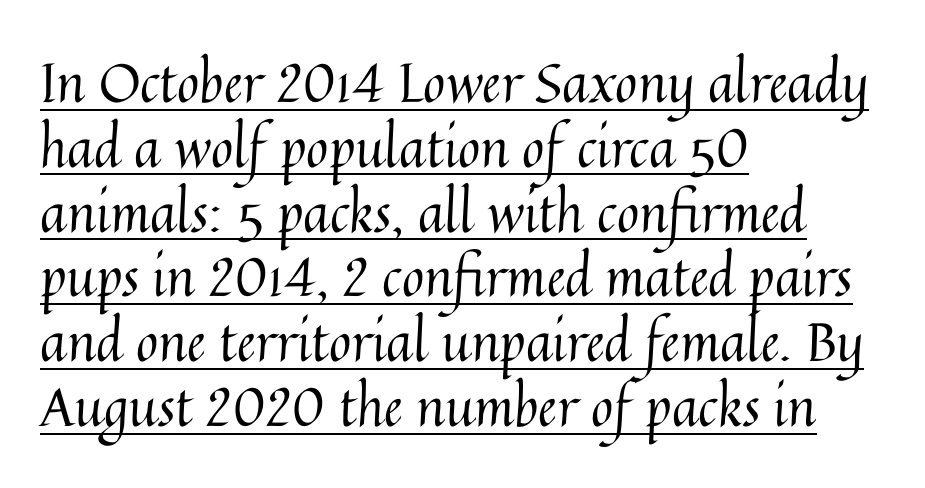
{"bold": "no", "weight": "regular", "width": "normal", "stroke_contrast": "medium", "x_height": "medium", "monospaced": "no", "underline": "yes", "align": "left", "line_spacing_ratio": 1.2, "letter_spacing": "normal", "letter_spacing_em": 0.0, "glyph_px": 54}
